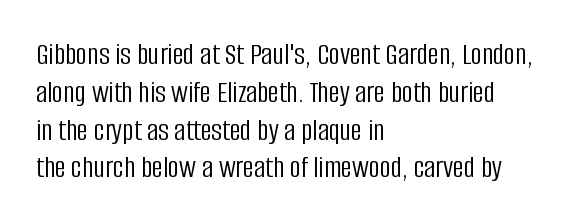
{"serif": "no", "italic": "no", "bold": "no", "weight": "light", "width": "condensed", "stroke_contrast": "low", "x_height": "large", "monospaced": "no", "underline": "no", "align": "left", "line_spacing_ratio": 1.22, "letter_spacing": "normal", "letter_spacing_em": 0.0, "glyph_px": 31}
